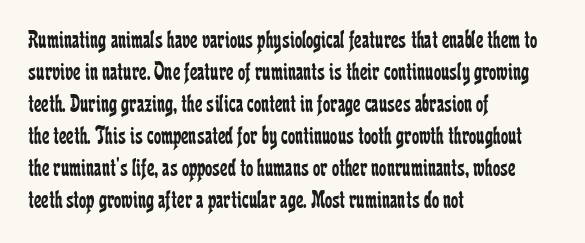
The passage shown is not underscored anywhere. Words appear dense and cohesive because spacing is normal. Alignment: flush left. Unlike italic type, these characters show no tilt at all.
